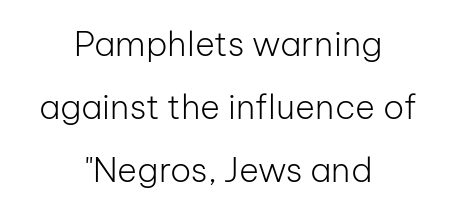
The image shows 34 px light sans-serif type, upright; set centered, line spacing 1.85x, normal letter spacing, not underlined; low stroke contrast and a medium x-height.
